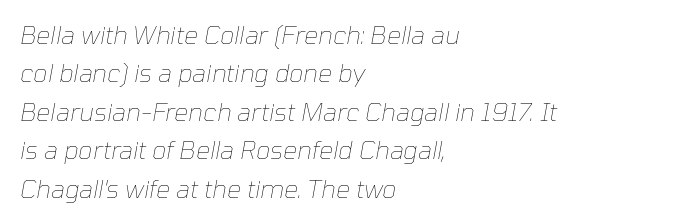
{"italic": "yes", "lean": "right", "slant_degrees": 10, "bold": "no", "underline": "no", "align": "left", "line_spacing": "normal", "line_spacing_ratio": 1.54, "letter_spacing": "normal", "letter_spacing_em": 0.0, "glyph_px": 25}
